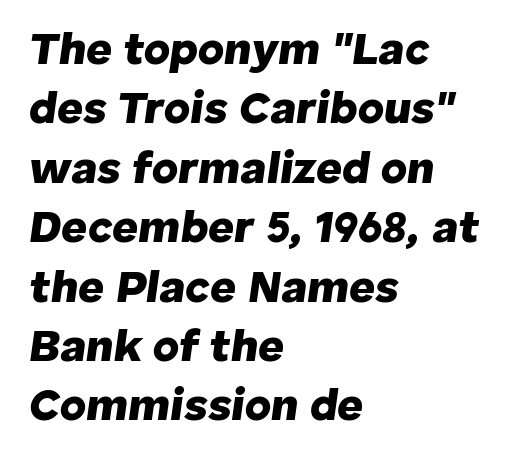
{"italic": "yes", "lean": "right", "slant_degrees": 8, "bold": "yes", "weight": "heavy", "width": "normal", "stroke_contrast": "low", "x_height": "medium", "monospaced": "no", "underline": "no", "align": "left", "line_spacing": "normal", "line_spacing_ratio": 1.32, "letter_spacing": "normal", "letter_spacing_em": 0.0, "glyph_px": 45}
